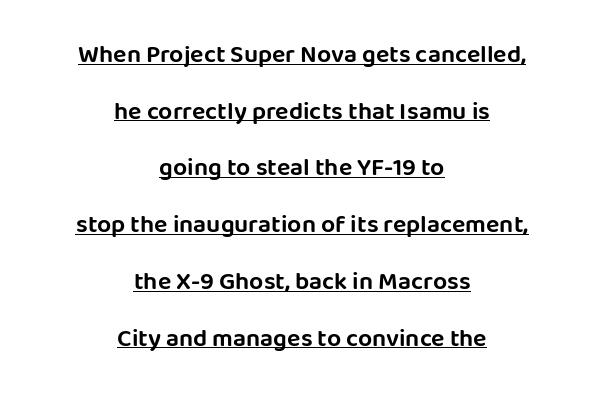
Q: Is the text italic (slanted)? A: No, it is upright.
Q: Is the text underlined? A: Yes.
Q: How is the paragraph aligned? A: Centered.
Q: Is the spacing between letters normal or unusually wide? A: Normal.
Q: Is the spacing between lines tight, normal or loose? A: Loose.
